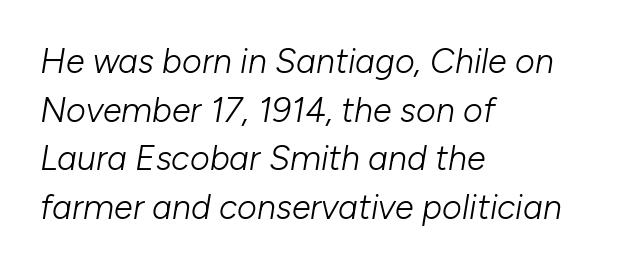
The image shows 34 px light type, italic (leaning right); set left-aligned, normal line spacing (1.43x), normal letter spacing, not underlined; low stroke contrast and a medium x-height.
